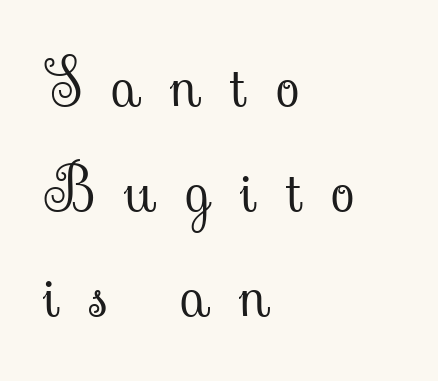
The image shows 62 px light serif type, upright; set left-aligned, normal line spacing (1.69x), unusually wide letter spacing (+0.47 em), not underlined; low stroke contrast and a small x-height.
